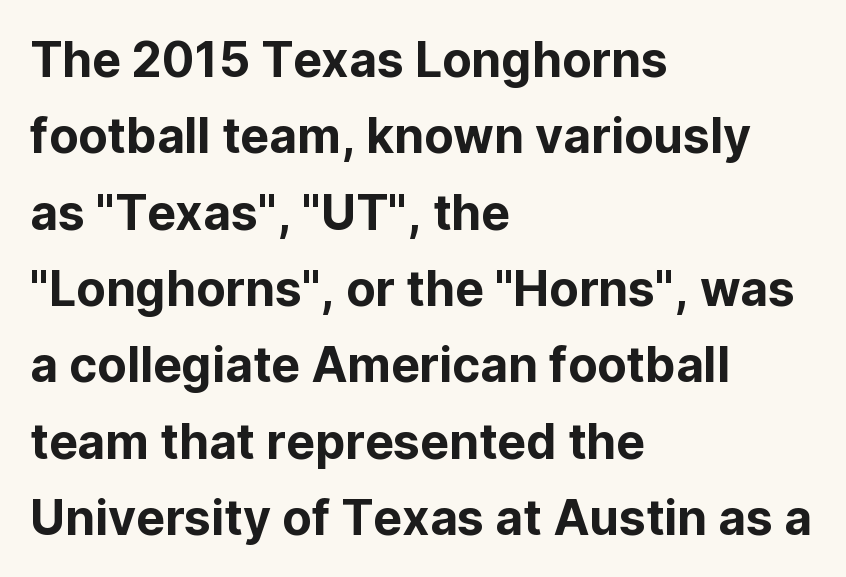
Q: Is the text italic (slanted)? A: No, it is upright.
Q: Is the typeface a serif or a sans-serif typeface? A: Sans-serif.
Q: Is the text underlined? A: No.
Q: How is the paragraph aligned? A: Left-aligned.
Q: Is the spacing between letters normal or unusually wide? A: Normal.
Q: Is the spacing between lines tight, normal or loose? A: Normal.
Q: Width (condensed, normal, or wide)? A: Normal.
Q: Stroke contrast? A: Low.
Q: x-height? A: Medium.
Q: Monospaced? A: No.
